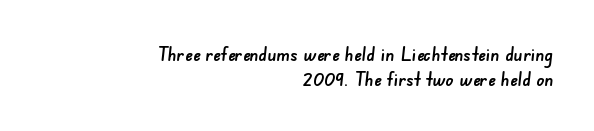
{"underline": "no", "align": "right", "line_spacing": "normal", "line_spacing_ratio": 1.25, "letter_spacing": "normal", "letter_spacing_em": 0.0, "glyph_px": 20}
